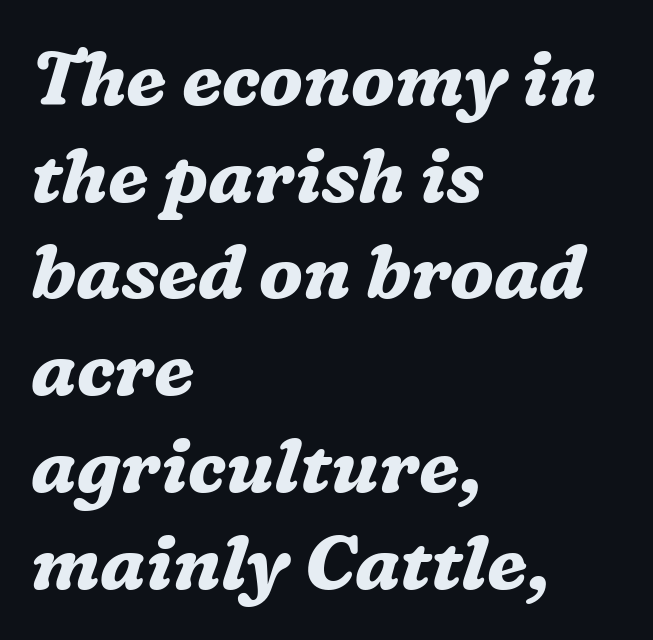
The image shows 75 px bold serif type, italic (leaning right); set left-aligned, normal line spacing (1.29x), normal letter spacing, not underlined; medium stroke contrast and a medium x-height.
